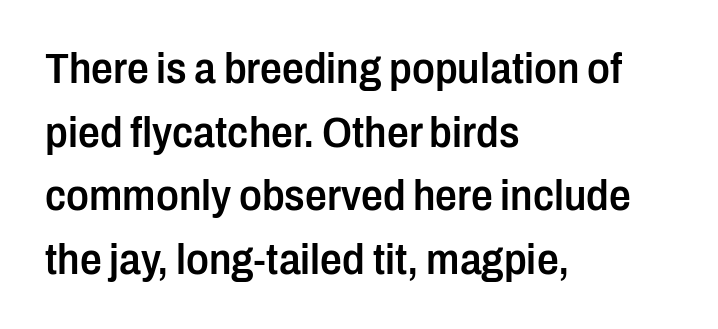
The image shows 43 px semibold, condensed sans-serif type, upright; set left-aligned, normal line spacing (1.48x), normal letter spacing, not underlined; low stroke contrast and a medium x-height.
